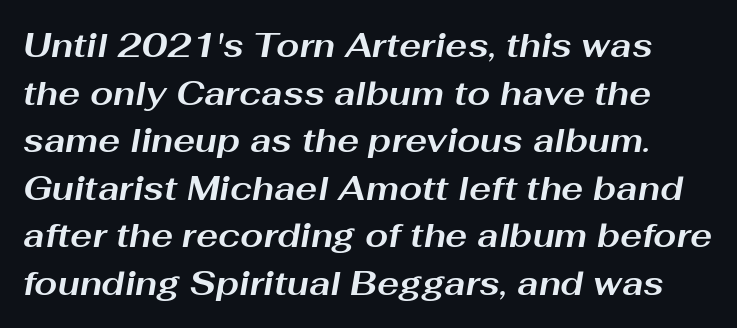
Q: Is the text bold? A: Yes.
Q: Is the text italic (slanted)? A: Yes, it leans right by about 10 degrees.
Q: Is the text underlined? A: No.
Q: Is the spacing between letters normal or unusually wide? A: Normal.
Q: Is the spacing between lines tight, normal or loose? A: Normal.
Q: Width (condensed, normal, or wide)? A: Wide.
Q: Stroke contrast? A: Medium.
Q: x-height? A: Medium.
Q: Monospaced? A: No.
